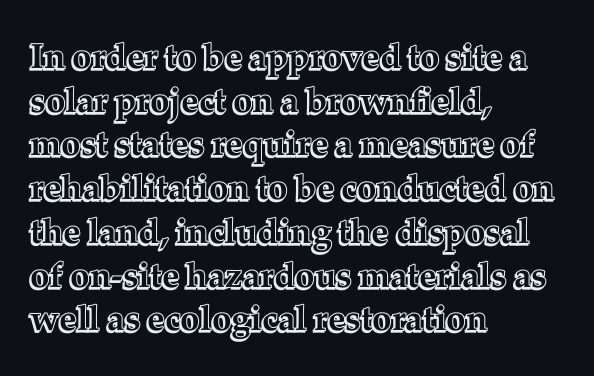
{"italic": "no", "width": "normal", "x_height": "medium", "monospaced": "no", "underline": "no", "align": "left", "line_spacing": "normal", "line_spacing_ratio": 1.25, "letter_spacing": "normal", "letter_spacing_em": 0.0, "glyph_px": 35}
